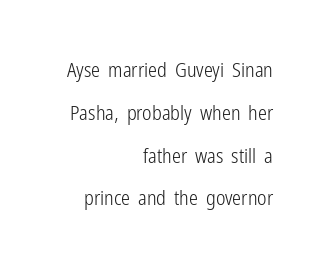
Q: Is the text bold? A: No.
Q: Is the text italic (slanted)? A: No, it is upright.
Q: Is the text underlined? A: No.
Q: How is the paragraph aligned? A: Right-aligned.
Q: Is the spacing between letters normal or unusually wide? A: Normal.
Q: Is the spacing between lines tight, normal or loose? A: Loose.
